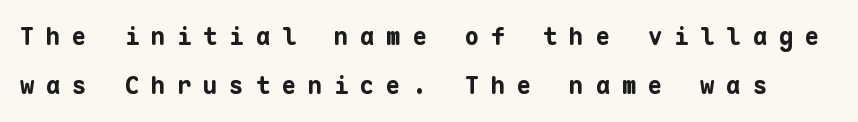
The image shows 24 px bold type, upright; set loose line spacing (2.04x), unusually wide letter spacing (+0.49 em), not underlined.
